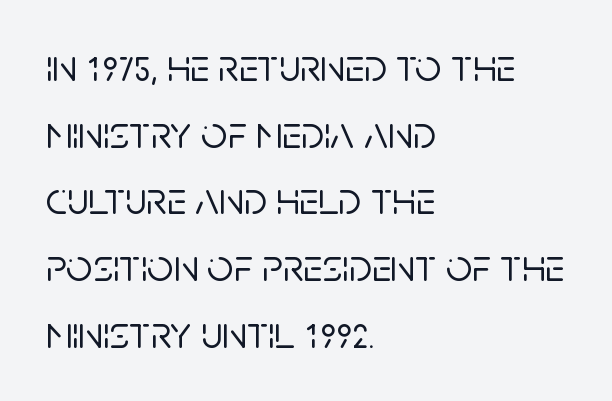
{"serif": "no", "italic": "no", "width": "normal", "stroke_contrast": "low", "x_height": "large", "monospaced": "no", "underline": "no", "align": "left", "line_spacing": "normal", "line_spacing_ratio": 1.45, "letter_spacing": "normal", "letter_spacing_em": 0.0, "glyph_px": 46}
